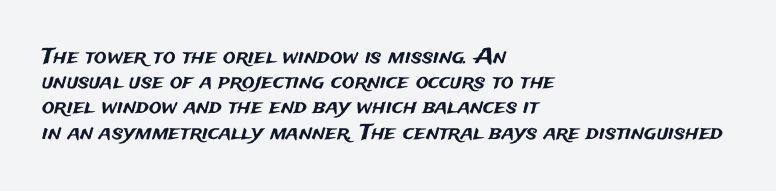
A clean baseline with only descenders dipping below it. Does the copy run flush right? No — it runs flush left. Tracking value appears to be zero — textbook default spacing.
